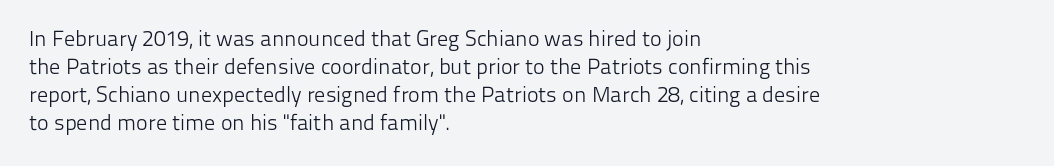
Q: Is the text bold? A: No.
Q: Is the text italic (slanted)? A: No, it is upright.
Q: Is the text underlined? A: No.
Q: How is the paragraph aligned? A: Left-aligned.
Q: Is the spacing between letters normal or unusually wide? A: Normal.
Q: Is the spacing between lines tight, normal or loose? A: Normal.
